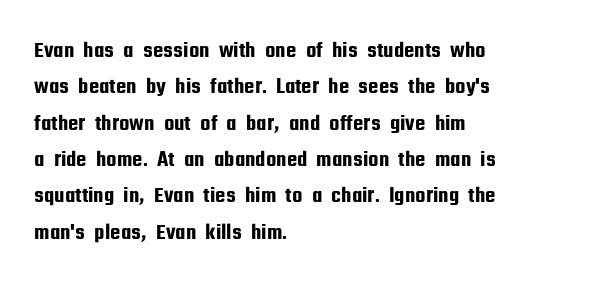
The image shows 23 px text type, upright; set left-aligned, normal line spacing (1.58x), normal letter spacing, not underlined.
